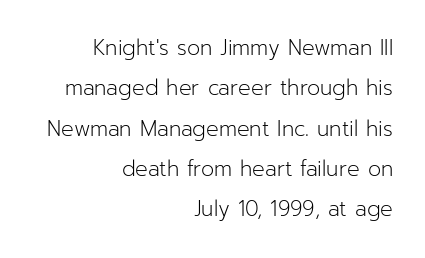
{"italic": "no", "bold": "no", "underline": "no", "align": "right", "line_spacing": "loose", "line_spacing_ratio": 1.92, "letter_spacing": "normal", "letter_spacing_em": 0.0, "glyph_px": 21}
